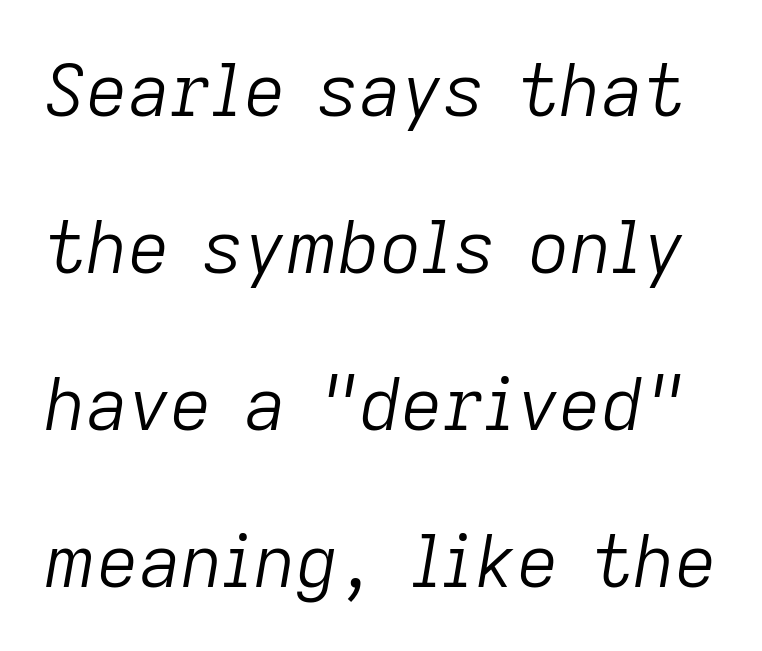
The image shows 73 px light type, italic (leaning right); set loose line spacing (2.15x), normal letter spacing, not underlined; low stroke contrast and a medium x-height.
